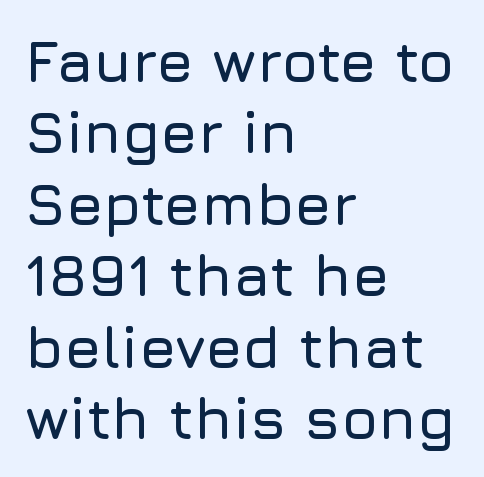
{"serif": "no", "italic": "no", "width": "normal", "stroke_contrast": "low", "x_height": "medium", "monospaced": "no", "underline": "no", "align": "left", "line_spacing_ratio": 1.21, "letter_spacing": "normal", "letter_spacing_em": 0.0, "glyph_px": 59}
